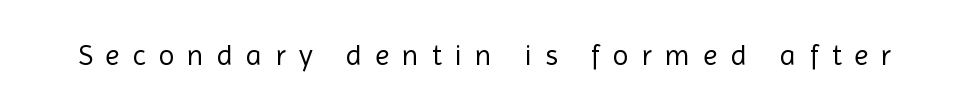
Plain, unruled lines of type. What stands out about the letter spacing? Its width — letters are far apart. Nope, not italic — everything's standing straight. Letterform terminals end flat and unadorned throughout the passage. The passage shown is typed in a proportional face where columns would drift. Heaviness? Minimal to ordinary, like unemphasized prose.
